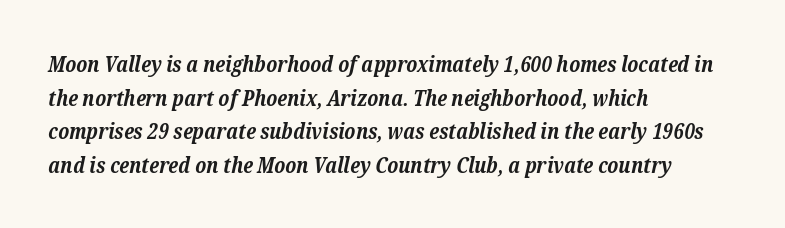
Q: Is the text bold? A: Yes.
Q: Is the text italic (slanted)? A: Yes, it leans right by about 12 degrees.
Q: Is the text underlined? A: No.
Q: How is the paragraph aligned? A: Left-aligned.
Q: Is the spacing between letters normal or unusually wide? A: Normal.
Q: Is the spacing between lines tight, normal or loose? A: Normal.
